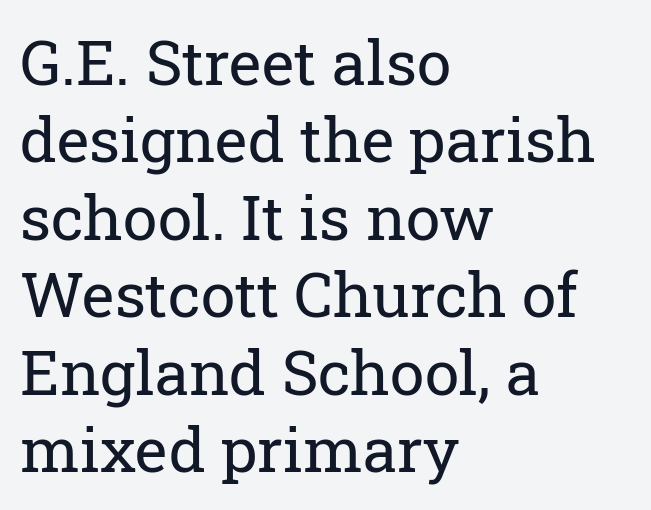
Q: Is the text bold? A: No.
Q: Is the text italic (slanted)? A: No, it is upright.
Q: Is the typeface a serif or a sans-serif typeface? A: Serif.
Q: Is the text underlined? A: No.
Q: How is the paragraph aligned? A: Left-aligned.
Q: Is the spacing between letters normal or unusually wide? A: Normal.
Q: Is the spacing between lines tight, normal or loose? A: Normal.
Q: Width (condensed, normal, or wide)? A: Normal.
Q: Stroke contrast? A: Low.
Q: x-height? A: Medium.
Q: Monospaced? A: No.
